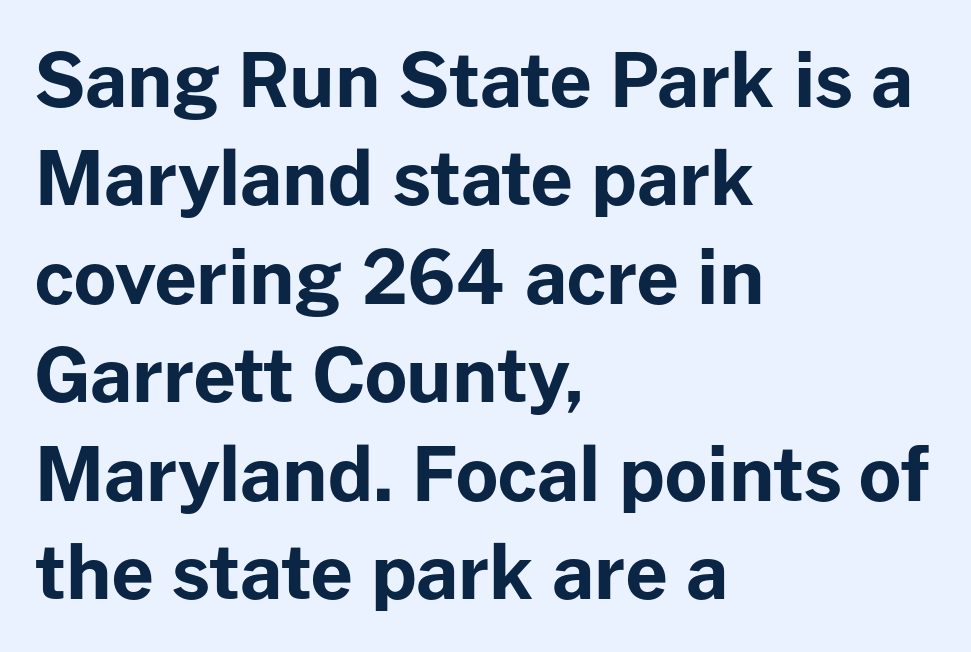
{"serif": "no", "italic": "no", "bold": "yes", "weight": "bold", "width": "normal", "stroke_contrast": "low", "x_height": "medium", "monospaced": "no", "underline": "no", "align": "left", "line_spacing": "normal", "line_spacing_ratio": 1.33, "letter_spacing": "normal", "letter_spacing_em": 0.0, "glyph_px": 74}
